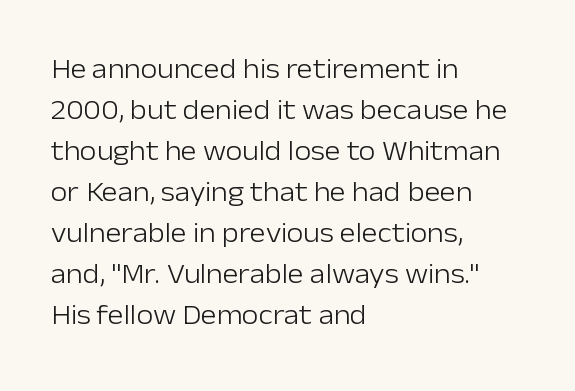
Q: Is the text bold? A: No.
Q: Is the text italic (slanted)? A: No, it is upright.
Q: Is the text underlined? A: No.
Q: How is the paragraph aligned? A: Left-aligned.
Q: Is the spacing between letters normal or unusually wide? A: Normal.
Q: Is the spacing between lines tight, normal or loose? A: Normal.
